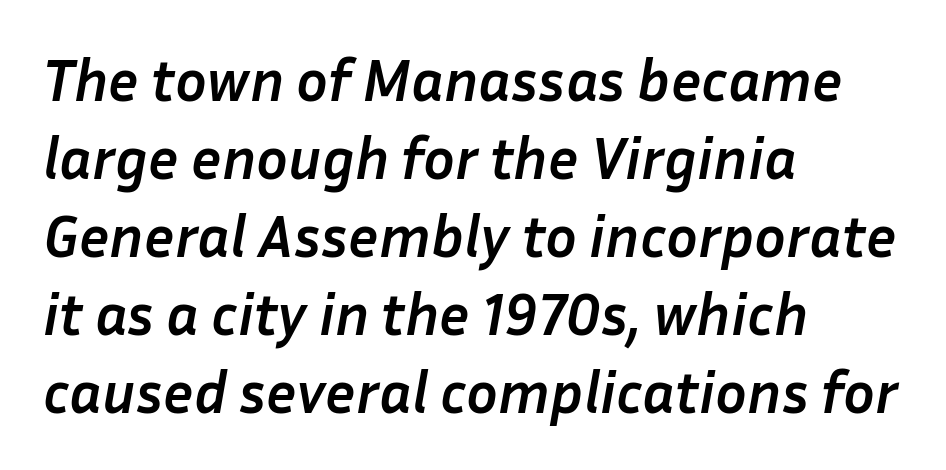
The image shows 59 px semibold type, italic (leaning right); set left-aligned, normal line spacing (1.32x), normal letter spacing, not underlined; low stroke contrast and a medium x-height.
